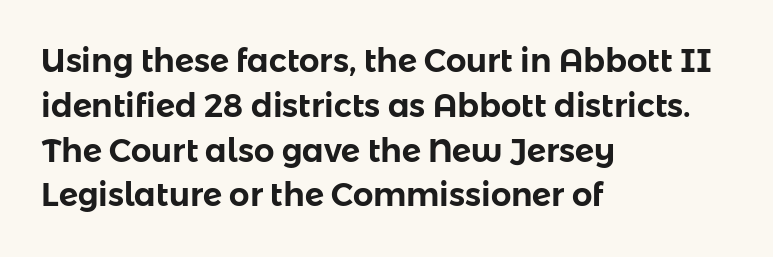
Proportional: the letters do not fall into vertical columns. Compared with typical paragraphs, the rows here are spaced about the same. The letters stand upright; this is a roman face. Notice how the passage keeps a crisp vertical edge on the left only. Inter-character spacing is left at the font's built-in metrics. The rendering shows plain stroke endings on the letterforms — a sans-serif design.
